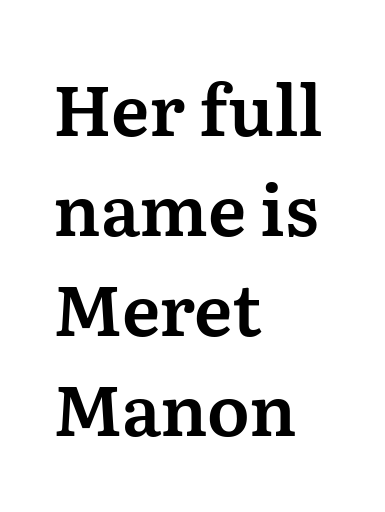
The image shows 70 px serif type, upright; set left-aligned, normal line spacing (1.43x), normal letter spacing, not underlined; medium stroke contrast and a medium x-height.
